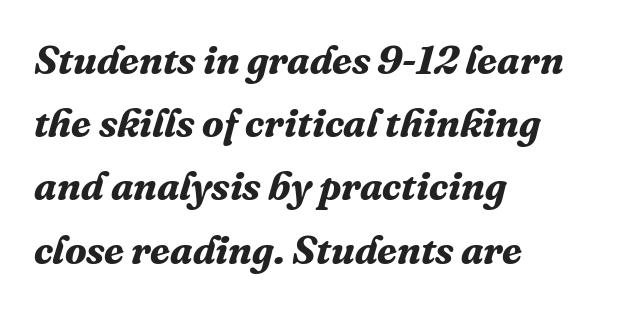
Style check: oblique. This sample has the flowing, uneven cadence of proportional lettering. The font is running at its bold setting. Does the leading feel generous? No, just average. How are the letters spaced? Ordinarily, with no added tracking. Clear beneath every line of the passage.
